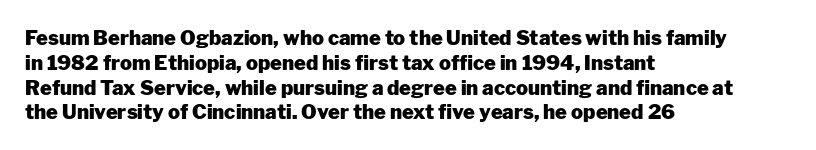
Line starts are locked; line ends wander. Tracking value appears to be zero — textbook default spacing. Style check: upright. Rule under the text: the space is simply empty. Heavy-handed strokes throughout: this text is bold.
